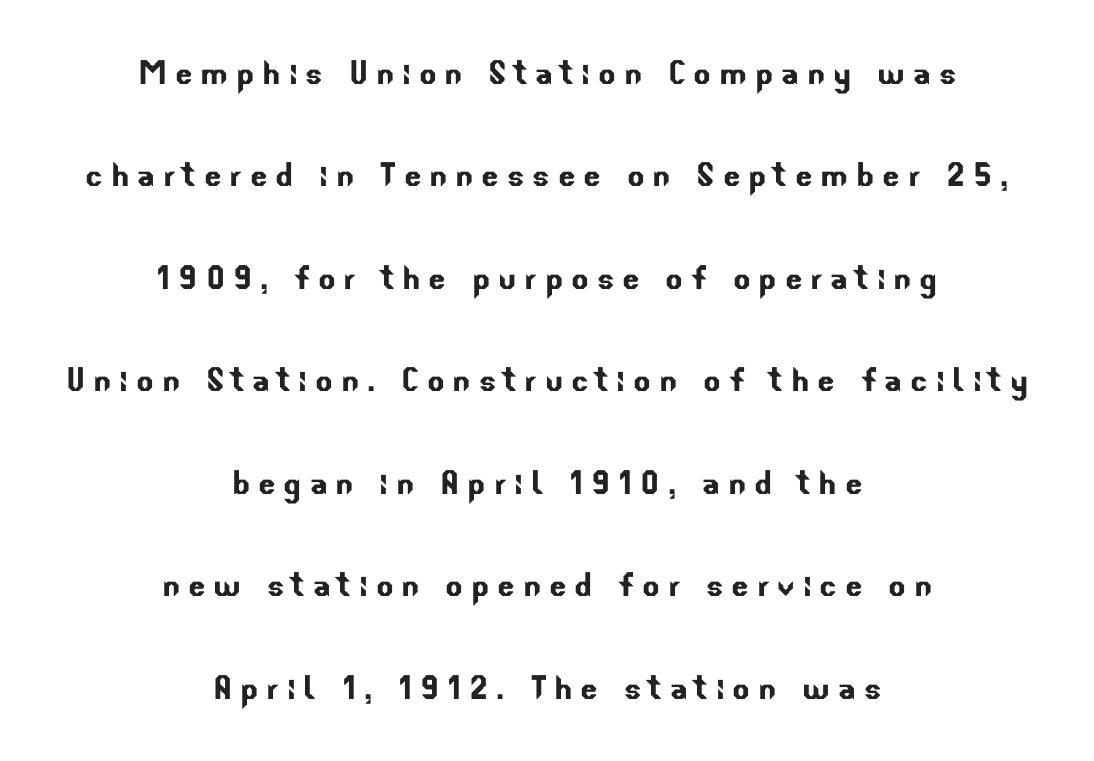
The image shows 41 px sans-serif type; set centered, loose line spacing (2.5x), not underlined; low stroke contrast and a small x-height.
